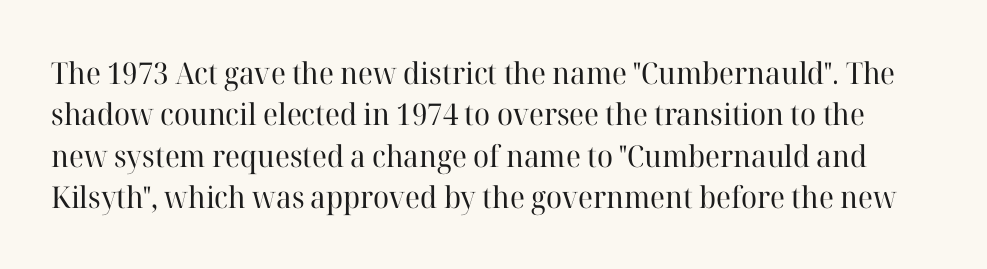
This rendering features lettering with no underline. Nothing heavy about these letters — not bold at all. The block of text has a typical density, with ordinary space between rows. Note: serifs present on the glyphs. Here the designer chose a conventional face with non-uniform glyph widths. This rendering leaves character spacing at its baseline value.
